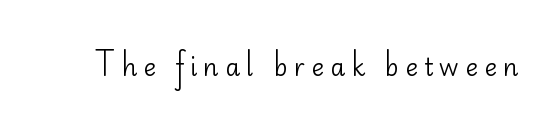
The image shows 24 px text type, upright; set unusually wide letter spacing (+0.26 em), not underlined.
